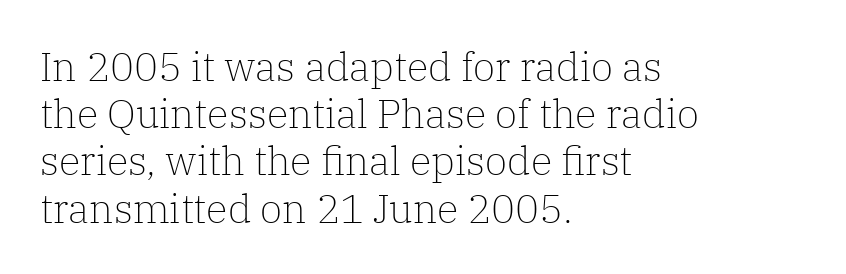
The image shows 40 px light serif type, upright; set left-aligned, line spacing 1.18x, normal letter spacing, not underlined; low stroke contrast and a medium x-height.
